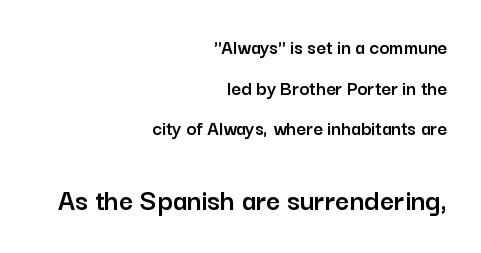
{"serif": "no", "italic": "no", "width": "normal", "stroke_contrast": "low", "x_height": "medium", "monospaced": "no", "underline": "no", "align": "right", "line_spacing": "loose", "line_spacing_ratio": 1.94, "letter_spacing": "normal", "letter_spacing_em": 0.0, "larger_block": "second", "size_ratio": 1.48, "glyph_px": 31}
